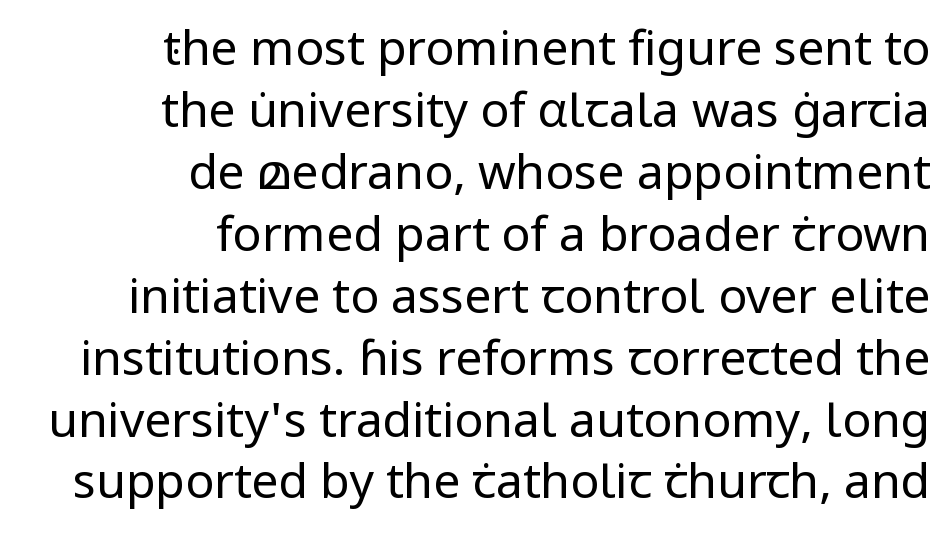
Think of a printed novel: that variable character pitch is what you see here. You can tell from the bare stems that sans-serif type was used. The specimen reads as upright at a glance. Decoration check: the copy has no underline. This sample is right-justified, so line beginnings fall wherever the words allow. A typesetter would call this leading conventional body-copy spacing.
